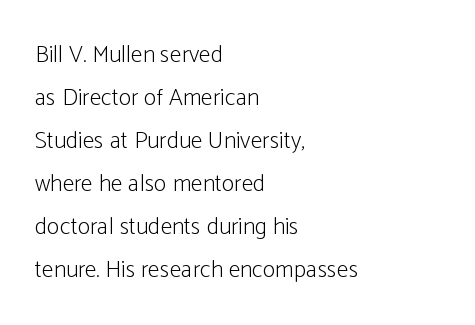
{"italic": "no", "bold": "no", "underline": "no", "align": "left", "line_spacing_ratio": 1.79, "letter_spacing": "normal", "letter_spacing_em": 0.0, "glyph_px": 24}
